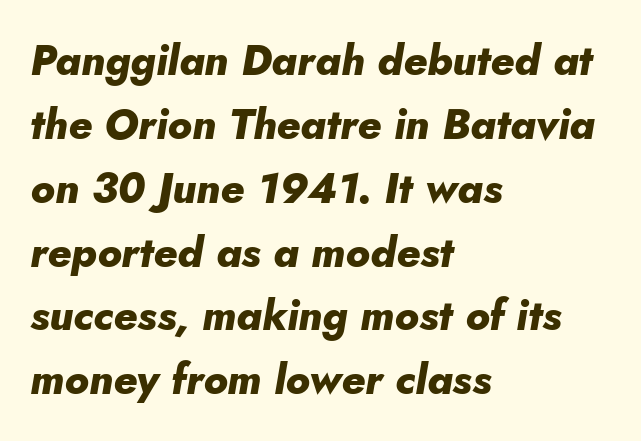
The space between consecutive lines is moderate. What stands out about the letter spacing? Nothing — it is the standard amount. Each letter keeps its own natural width here, so spacing adapts to shape. In terms of posture, this sample is oblique. The lines in this sample share a left origin and differ only in where they stop. Every letter is thick-stroked: bold, no question.
